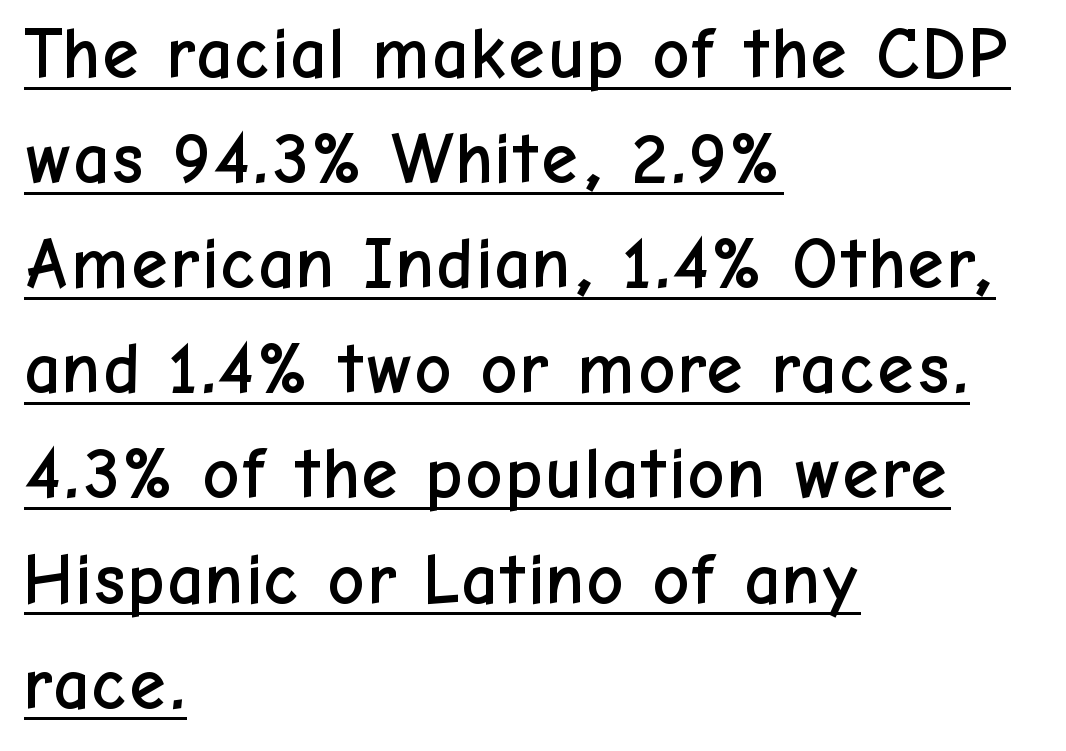
{"serif": "no", "italic": "no", "width": "normal", "stroke_contrast": "low", "x_height": "medium", "monospaced": "no", "underline": "yes", "align": "left", "line_spacing": "normal", "line_spacing_ratio": 1.46, "letter_spacing": "normal", "letter_spacing_em": 0.0, "glyph_px": 72}
